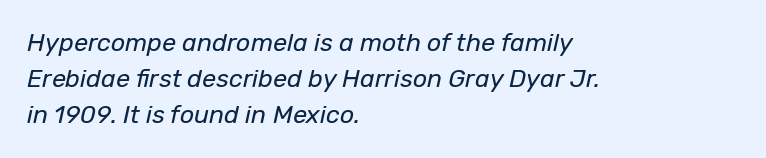
{"italic": "yes", "lean": "right", "slant_degrees": 12, "bold": "no", "underline": "no", "align": "left", "line_spacing": "normal", "line_spacing_ratio": 1.45, "letter_spacing": "normal", "letter_spacing_em": 0.0, "glyph_px": 25}
